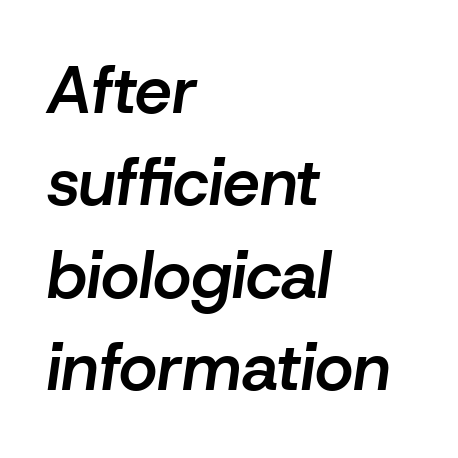
The image shows 66 px semibold type, italic (leaning right); set left-aligned, normal line spacing (1.4x), normal letter spacing, not underlined; low stroke contrast and a medium x-height.
